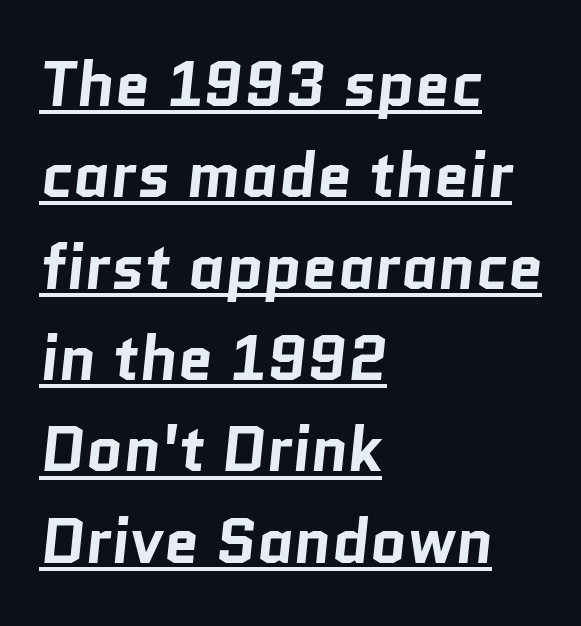
Q: Is the text bold? A: Yes.
Q: Is the typeface a serif or a sans-serif typeface? A: Sans-serif.
Q: Is the text underlined? A: Yes.
Q: How is the paragraph aligned? A: Left-aligned.
Q: Is the spacing between letters normal or unusually wide? A: Normal.
Q: Is the spacing between lines tight, normal or loose? A: Normal.
Q: Width (condensed, normal, or wide)? A: Normal.
Q: Stroke contrast? A: Low.
Q: x-height? A: Medium.
Q: Monospaced? A: No.
